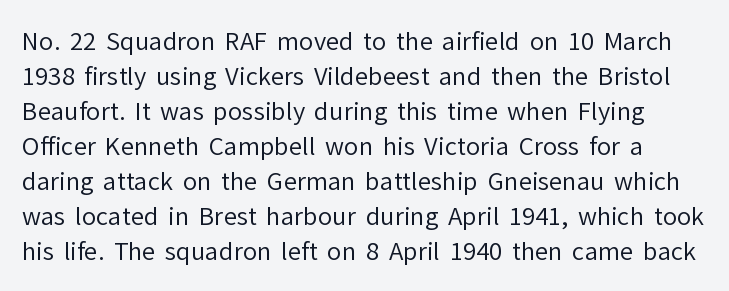
{"italic": "no", "bold": "no", "underline": "no", "line_spacing": "normal", "line_spacing_ratio": 1.46, "letter_spacing": "normal", "letter_spacing_em": 0.0, "glyph_px": 24}
